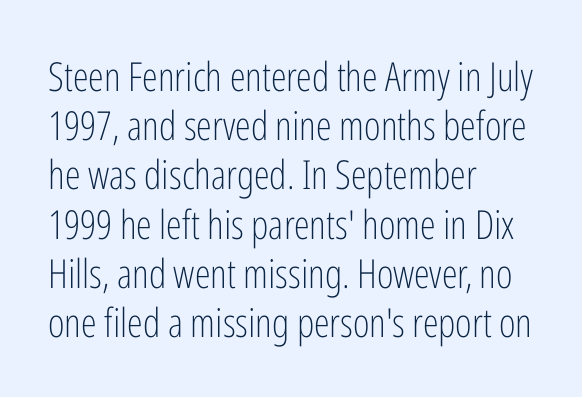
{"serif": "no", "italic": "no", "bold": "no", "weight": "light", "width": "condensed", "stroke_contrast": "low", "x_height": "medium", "monospaced": "no", "underline": "no", "align": "left", "line_spacing_ratio": 1.23, "letter_spacing": "normal", "letter_spacing_em": 0.0, "glyph_px": 40}
